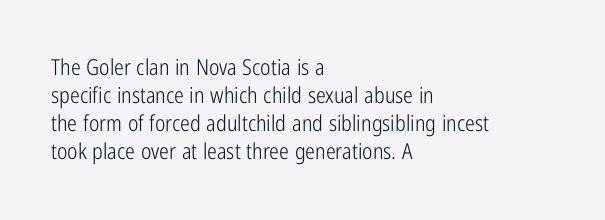
No extra ink here — the face is not bold. Students, observe: this is what conventionally led text looks like. Visually the block forms a straight wall on the left and a jagged coastline on the right. Clear beneath every line of the passage.
